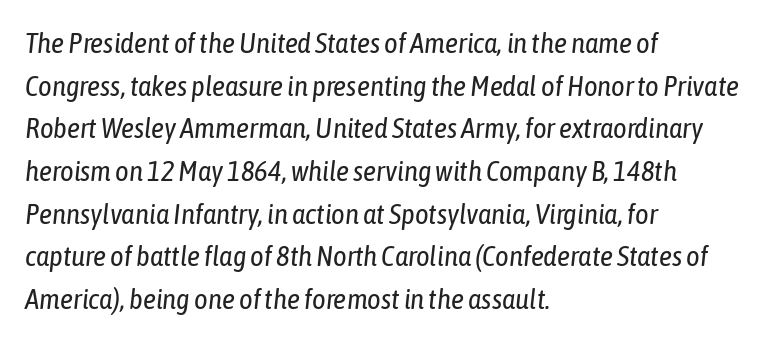
The image shows 29 px regular-weight, condensed type, italic (leaning right); set left-aligned, normal line spacing (1.47x), normal letter spacing, not underlined; low stroke contrast and a medium x-height.
